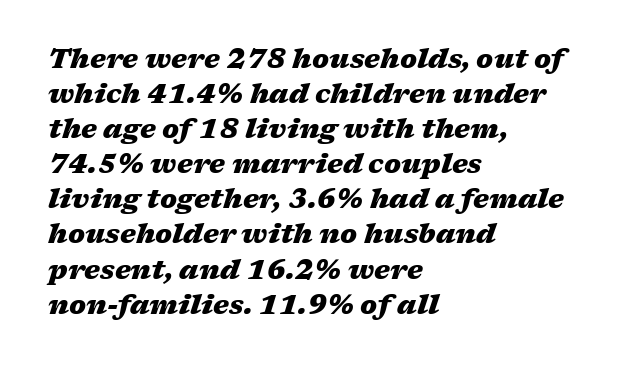
The vertical gap from one line to the next is medium. Check the space under the baseline: it is left empty. Caption: standard tracking, unaltered. Casual observation: everything's shoved over to the left. The lettering tilts uniformly, giving the passage an italic look.
